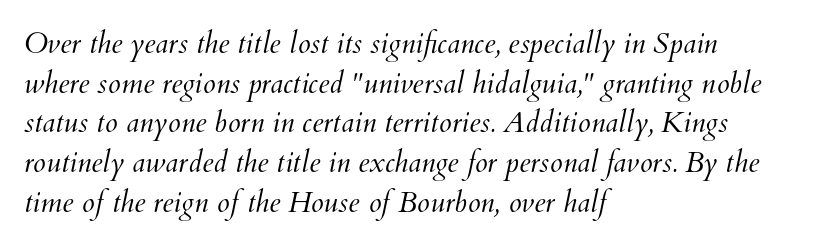
Q: Is the text bold? A: No.
Q: Is the text underlined? A: No.
Q: How is the paragraph aligned? A: Left-aligned.
Q: Is the spacing between letters normal or unusually wide? A: Normal.
Q: Is the spacing between lines tight, normal or loose? A: Normal.
Q: Width (condensed, normal, or wide)? A: Normal.
Q: Stroke contrast? A: Medium.
Q: x-height? A: Small.
Q: Monospaced? A: No.
